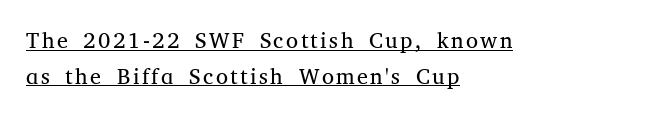
The face looks like a standard text weight, possibly lighter. A baseline rule has been typeset under these characters. Teacher's note: observe the even left margin — that is flush-left alignment. Normally led — the rows are evenly, conventionally spaced. Every character sits straight up, as roman type does.
